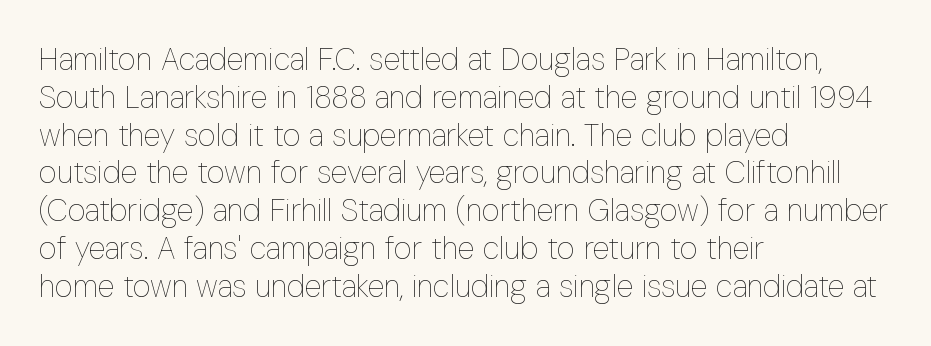
The strip under each line holds only bare page. This rendering leaves character spacing at its baseline value. The cut favours lightness, reaching ordinary text weight at its darkest. Casual observation: everything's shoved over to the left. This sample has the flowing, uneven cadence of proportional lettering.
